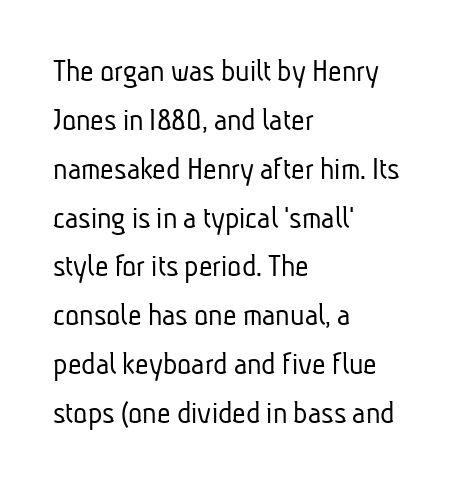
Q: Is the text bold? A: No.
Q: Is the typeface a serif or a sans-serif typeface? A: Sans-serif.
Q: Is the text underlined? A: No.
Q: How is the paragraph aligned? A: Left-aligned.
Q: Is the spacing between letters normal or unusually wide? A: Normal.
Q: Is the spacing between lines tight, normal or loose? A: Normal.
Q: Width (condensed, normal, or wide)? A: Condensed.
Q: Stroke contrast? A: Low.
Q: x-height? A: Medium.
Q: Monospaced? A: No.
